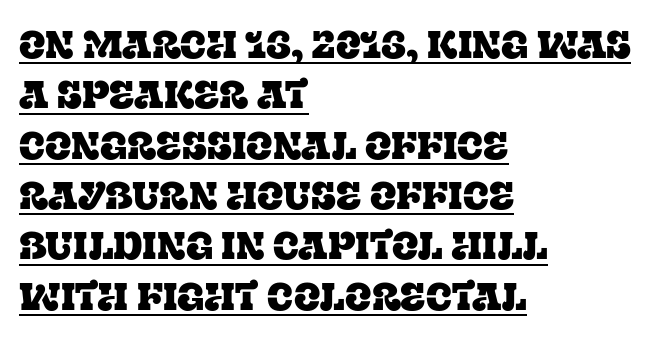
The image shows 39 px serif type, upright; set left-aligned, normal line spacing (1.29x), normal letter spacing, underlined; low stroke contrast and a large x-height.
